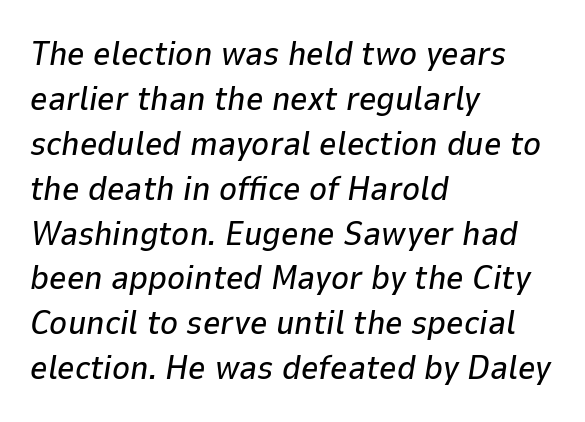
{"italic": "yes", "lean": "right", "slant_degrees": 9, "width": "normal", "stroke_contrast": "low", "x_height": "medium", "monospaced": "no", "underline": "no", "align": "left", "line_spacing": "normal", "line_spacing_ratio": 1.32, "letter_spacing": "normal", "letter_spacing_em": 0.0, "glyph_px": 34}
